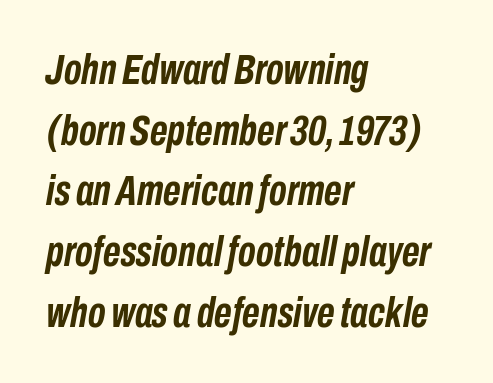
Q: Is the text bold? A: Yes.
Q: Is the text italic (slanted)? A: Yes, it leans right by about 10 degrees.
Q: Is the text underlined? A: No.
Q: How is the paragraph aligned? A: Left-aligned.
Q: Is the spacing between letters normal or unusually wide? A: Normal.
Q: Is the spacing between lines tight, normal or loose? A: Normal.
Q: Width (condensed, normal, or wide)? A: Condensed.
Q: Stroke contrast? A: Low.
Q: x-height? A: Medium.
Q: Monospaced? A: No.
